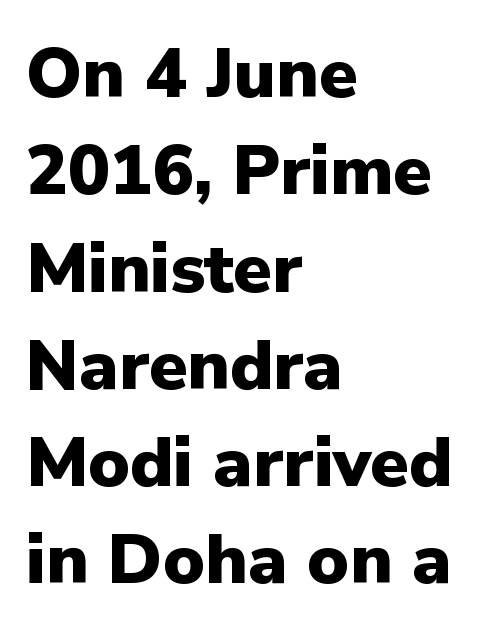
Q: Is the text bold? A: Yes.
Q: Is the text italic (slanted)? A: No, it is upright.
Q: Is the typeface a serif or a sans-serif typeface? A: Sans-serif.
Q: Is the text underlined? A: No.
Q: How is the paragraph aligned? A: Left-aligned.
Q: Is the spacing between letters normal or unusually wide? A: Normal.
Q: Is the spacing between lines tight, normal or loose? A: Normal.
Q: Width (condensed, normal, or wide)? A: Normal.
Q: Stroke contrast? A: Low.
Q: x-height? A: Medium.
Q: Monospaced? A: No.
